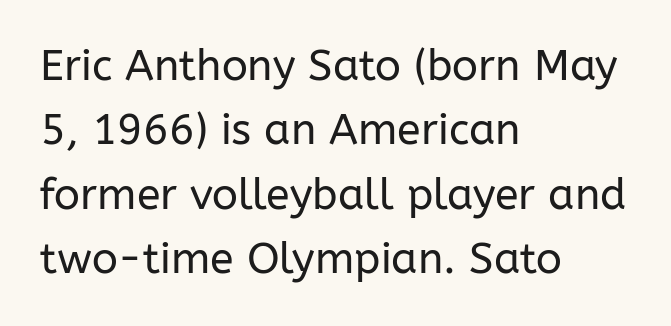
Q: Is the text bold? A: No.
Q: Is the text italic (slanted)? A: No, it is upright.
Q: Is the typeface a serif or a sans-serif typeface? A: Sans-serif.
Q: Is the text underlined? A: No.
Q: How is the paragraph aligned? A: Left-aligned.
Q: Is the spacing between letters normal or unusually wide? A: Normal.
Q: Is the spacing between lines tight, normal or loose? A: Normal.
Q: Width (condensed, normal, or wide)? A: Normal.
Q: Stroke contrast? A: Low.
Q: x-height? A: Medium.
Q: Monospaced? A: No.
